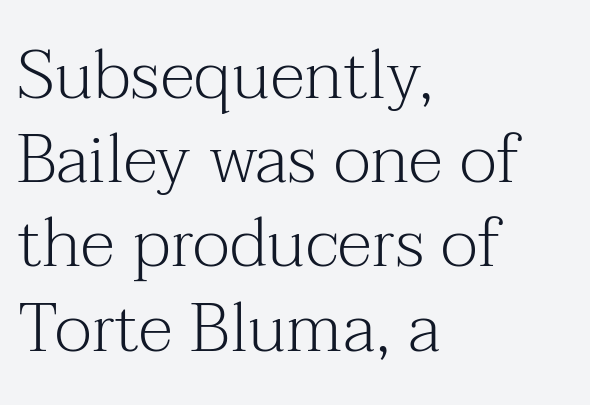
Short and long lines alike share a common starting point at left. Heaviness? Minimal to ordinary, like unemphasized prose. Quick note: not italic, upright. Small tapered or slab feet sit at the stroke ends, so this counts as serif.
